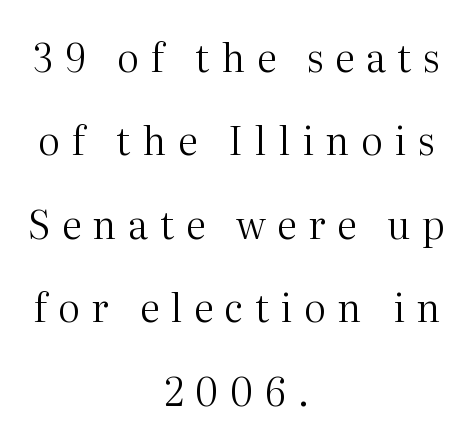
The image shows 39 px regular-weight serif type, upright; set centered, loose line spacing (2.14x), unusually wide letter spacing (+0.3 em), not underlined; medium stroke contrast and a medium x-height.
